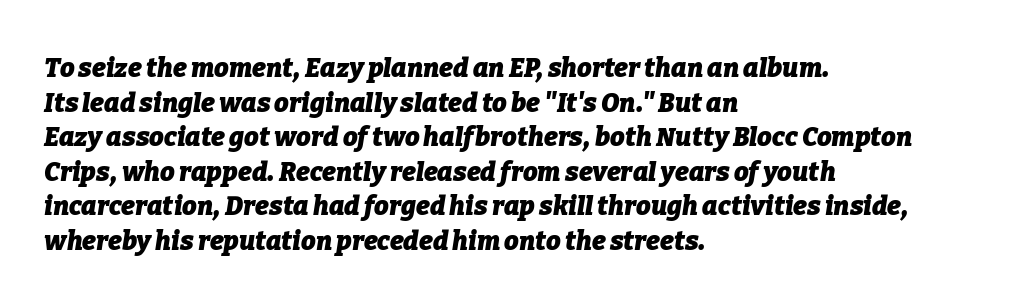
{"italic": "yes", "lean": "right", "slant_degrees": 9, "bold": "yes", "underline": "no", "align": "left", "line_spacing": "normal", "line_spacing_ratio": 1.33, "letter_spacing": "normal", "letter_spacing_em": 0.0, "glyph_px": 26}
